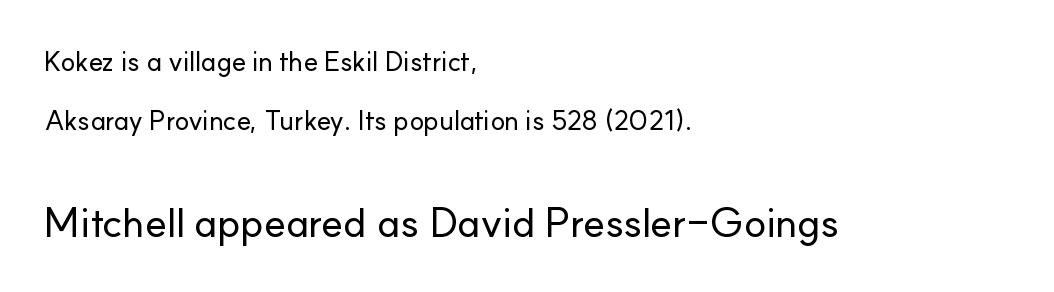
The image shows 41 px sans-serif type, upright; set left-aligned, loose line spacing (2.2x), normal letter spacing, not underlined; the second (bottom) block is 1.52x larger; low stroke contrast and a small x-height.
